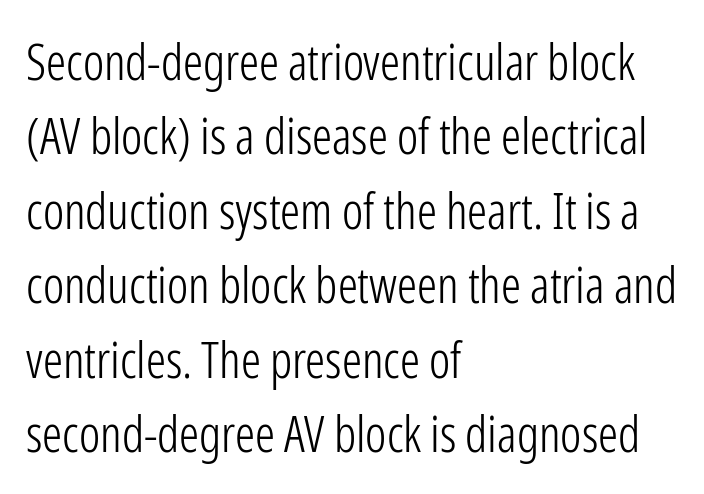
Q: Is the text bold? A: No.
Q: Is the text italic (slanted)? A: No, it is upright.
Q: Is the typeface a serif or a sans-serif typeface? A: Sans-serif.
Q: Is the text underlined? A: No.
Q: How is the paragraph aligned? A: Left-aligned.
Q: Is the spacing between letters normal or unusually wide? A: Normal.
Q: Is the spacing between lines tight, normal or loose? A: Normal.
Q: Width (condensed, normal, or wide)? A: Condensed.
Q: Stroke contrast? A: Low.
Q: x-height? A: Medium.
Q: Monospaced? A: No.
